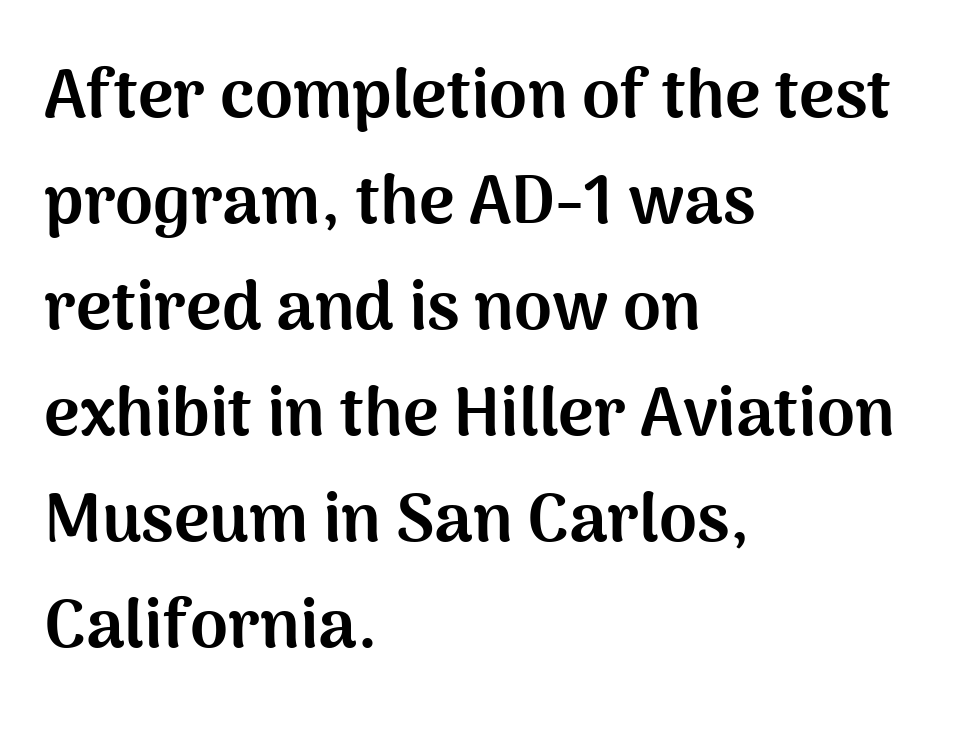
{"serif": "no", "italic": "no", "bold": "yes", "weight": "bold", "width": "normal", "stroke_contrast": "medium", "x_height": "medium", "monospaced": "no", "underline": "no", "align": "left", "line_spacing": "normal", "line_spacing_ratio": 1.56, "letter_spacing": "normal", "letter_spacing_em": 0.0, "glyph_px": 68}
